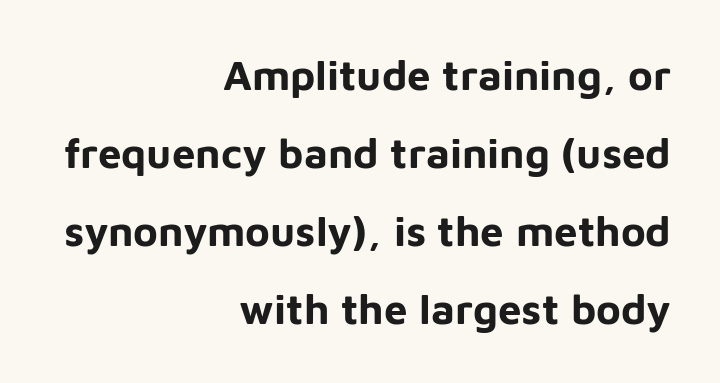
The image shows 42 px bold sans-serif type, upright; set right-aligned, line spacing 1.86x, normal letter spacing, not underlined; low stroke contrast and a medium x-height.
